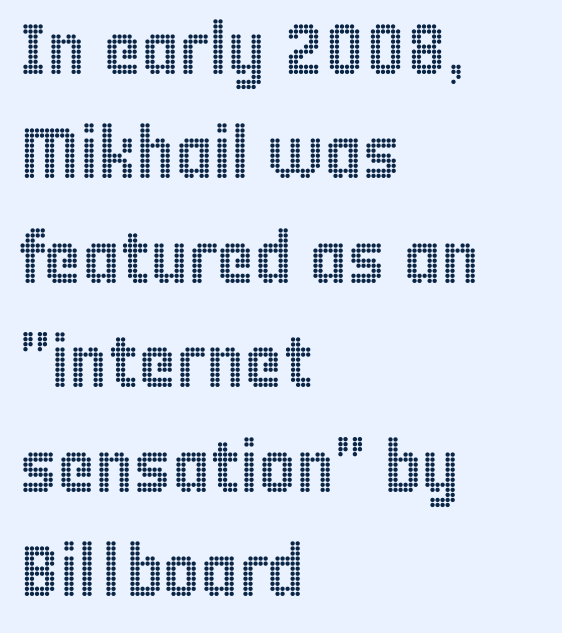
The image shows 72 px condensed type, upright; set left-aligned, normal line spacing (1.45x), normal letter spacing, not underlined; a large x-height.
